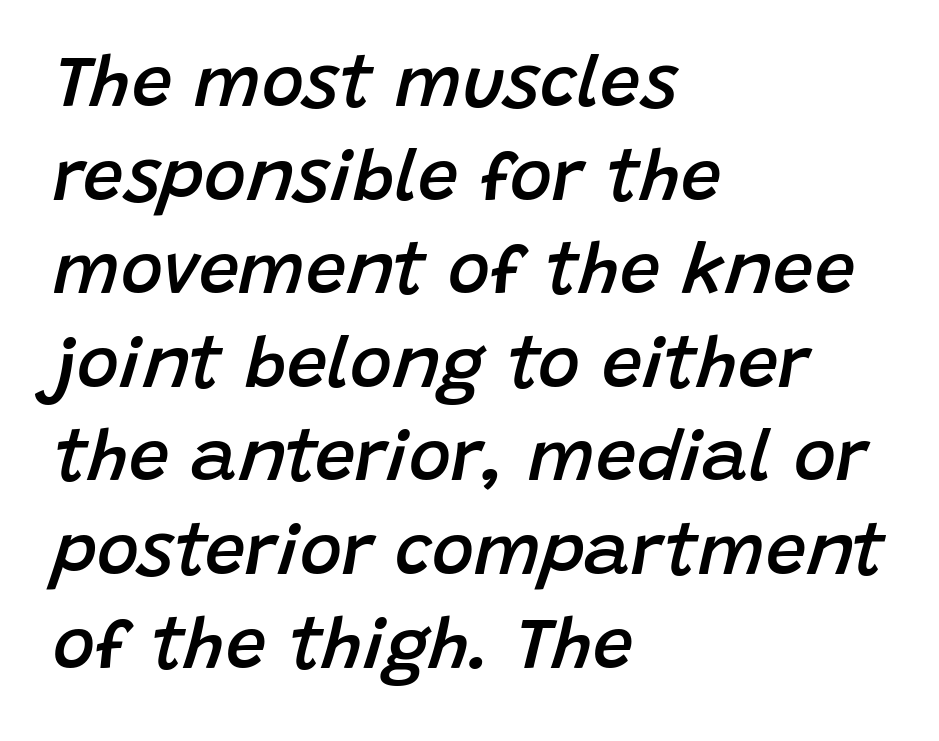
The image shows 72 px semibold type, italic (leaning right); set left-aligned, normal line spacing (1.3x), normal letter spacing, not underlined; low stroke contrast and a large x-height.
